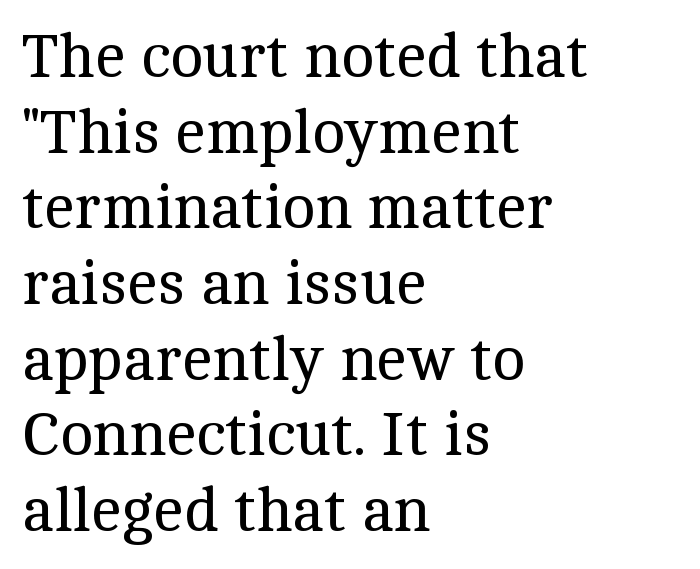
The image shows 62 px regular-weight serif type, upright; set left-aligned, line spacing 1.22x, normal letter spacing, not underlined; a medium x-height.
